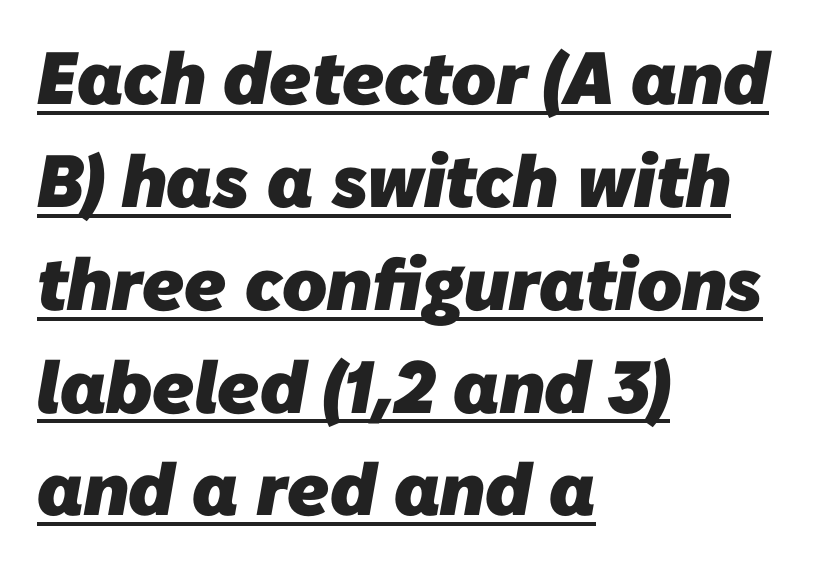
The image shows 74 px heavy sans-serif type; set left-aligned, normal line spacing (1.39x), normal letter spacing, underlined; low stroke contrast and a medium x-height.
